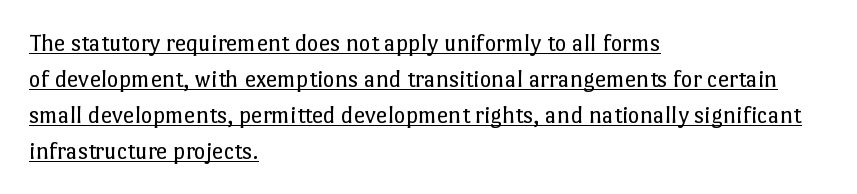
The image shows 25 px text type, upright; set left-aligned, normal line spacing (1.44x), normal letter spacing, underlined.
